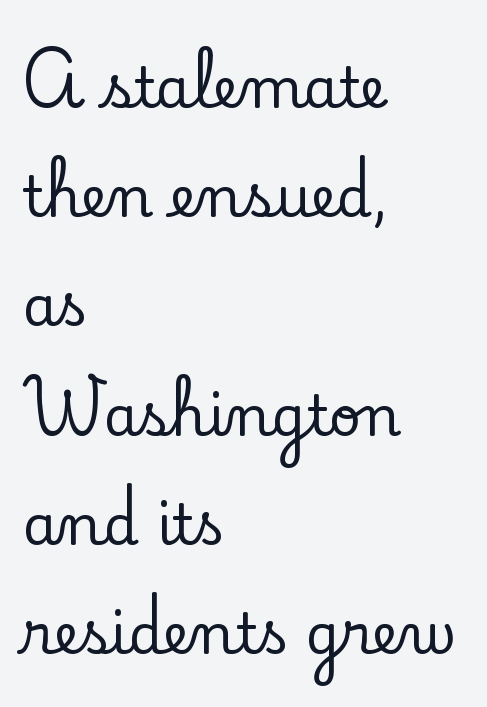
{"serif": "yes", "italic": "no", "width": "normal", "stroke_contrast": "low", "x_height": "small", "monospaced": "no", "underline": "no", "align": "left", "line_spacing": "loose", "line_spacing_ratio": 1.95, "letter_spacing": "normal", "letter_spacing_em": 0.0, "glyph_px": 56}
